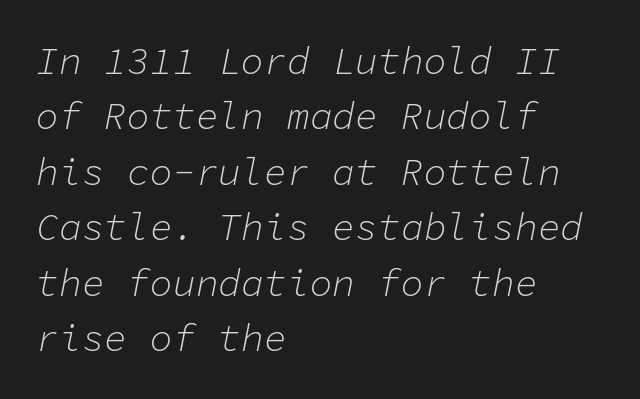
The image shows 38 px light type, italic (leaning right), monospaced; set left-aligned, normal line spacing (1.46x), normal letter spacing, not underlined; low stroke contrast and a medium x-height.
